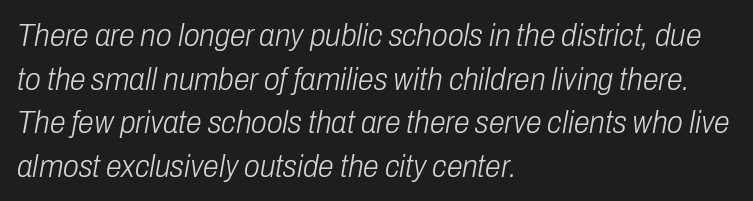
Q: Is the text bold? A: No.
Q: Is the text italic (slanted)? A: Yes, it leans right by about 10 degrees.
Q: Is the text underlined? A: No.
Q: How is the paragraph aligned? A: Left-aligned.
Q: Is the spacing between letters normal or unusually wide? A: Normal.
Q: Is the spacing between lines tight, normal or loose? A: Normal.
Q: Width (condensed, normal, or wide)? A: Condensed.
Q: Stroke contrast? A: Low.
Q: x-height? A: Medium.
Q: Monospaced? A: No.
